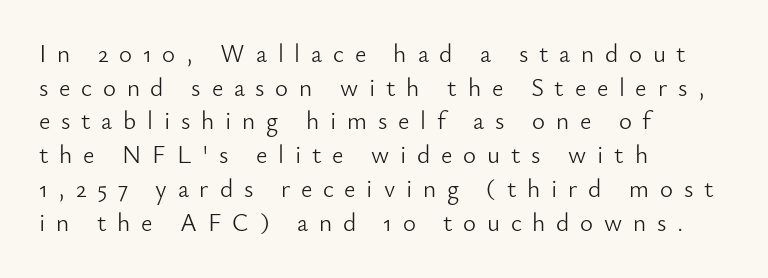
The designer left line spacing at the default. A typesetter would call this heavily tracked-out type. Typeset ragged right — the left edge is the straight one. This is the regular roman posture of the typeface. The font sits on the lighter half of the weight spectrum, regular included. The baseline area is clear.
